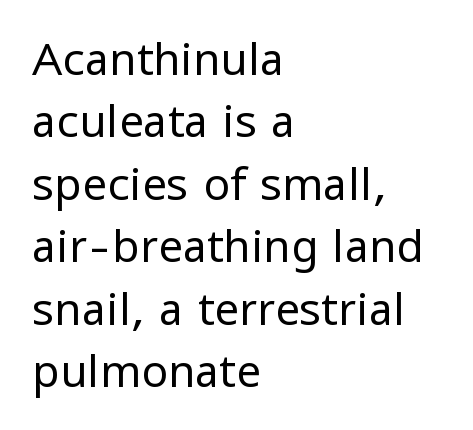
Q: Is the text bold? A: No.
Q: Is the text italic (slanted)? A: No, it is upright.
Q: Is the typeface a serif or a sans-serif typeface? A: Sans-serif.
Q: Is the text underlined? A: No.
Q: How is the paragraph aligned? A: Left-aligned.
Q: Is the spacing between letters normal or unusually wide? A: Normal.
Q: Is the spacing between lines tight, normal or loose? A: Normal.
Q: Width (condensed, normal, or wide)? A: Normal.
Q: Stroke contrast? A: Low.
Q: x-height? A: Medium.
Q: Monospaced? A: No.
